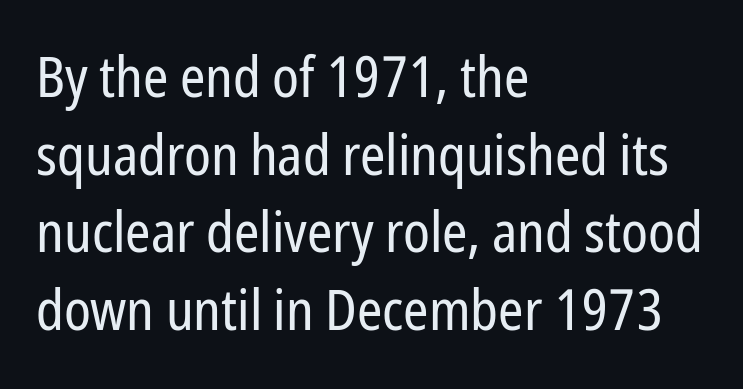
Q: Is the text bold? A: No.
Q: Is the text italic (slanted)? A: No, it is upright.
Q: Is the typeface a serif or a sans-serif typeface? A: Sans-serif.
Q: Is the text underlined? A: No.
Q: How is the paragraph aligned? A: Left-aligned.
Q: Is the spacing between letters normal or unusually wide? A: Normal.
Q: Is the spacing between lines tight, normal or loose? A: Normal.
Q: Width (condensed, normal, or wide)? A: Condensed.
Q: Stroke contrast? A: Low.
Q: x-height? A: Medium.
Q: Monospaced? A: No.
